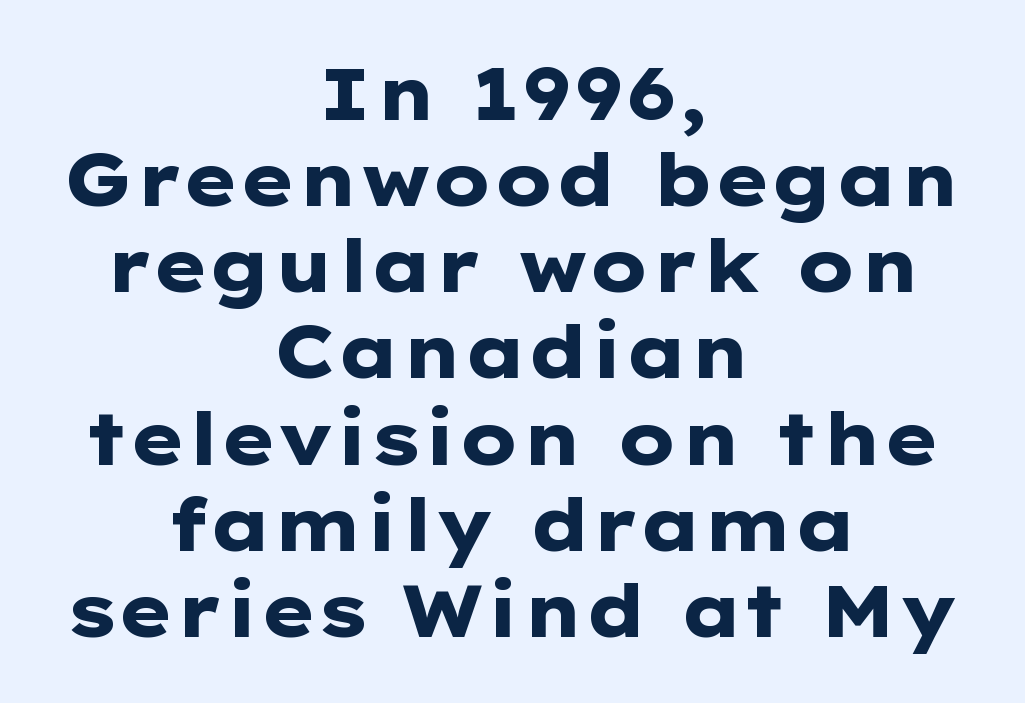
The image shows 73 px heavy, wide sans-serif type, upright; set centered, line spacing 1.18x, normal letter spacing, not underlined; low stroke contrast and a medium x-height.
